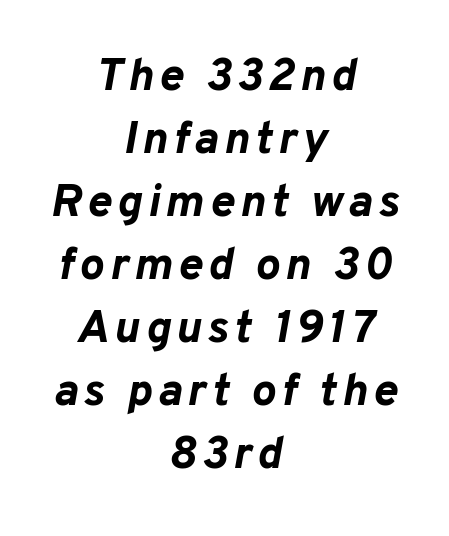
{"italic": "yes", "lean": "right", "slant_degrees": 10, "bold": "yes", "weight": "bold", "width": "normal", "stroke_contrast": "low", "x_height": "medium", "monospaced": "no", "underline": "no", "align": "center", "line_spacing": "normal", "line_spacing_ratio": 1.37, "glyph_px": 46}
